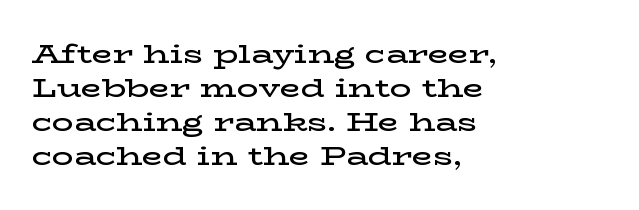
The type sits square on the baseline with zero lean. A clean baseline with only descenders dipping below it. This sample is left-justified, so line endings fall wherever the words run out. Characters follow at the spacing the type designer built in. The font is running at a semibold setting, under full bold. This block has exactly the height ordinary leading produces.
